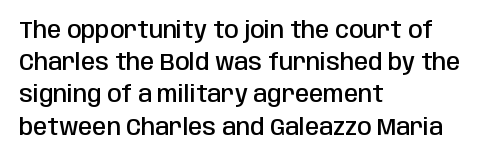
Q: Is the text bold? A: Semi-bold.
Q: Is the text italic (slanted)? A: No, it is upright.
Q: Is the text underlined? A: No.
Q: How is the paragraph aligned? A: Left-aligned.
Q: Is the spacing between letters normal or unusually wide? A: Normal.
Q: Is the spacing between lines tight, normal or loose? A: Normal.
